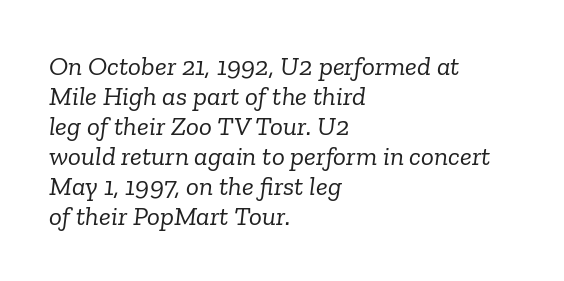
{"italic": "yes", "lean": "right", "slant_degrees": 6, "bold": "no", "underline": "no", "align": "left", "line_spacing": "tight", "line_spacing_ratio": 1.11, "letter_spacing": "normal", "letter_spacing_em": 0.0, "glyph_px": 27}
